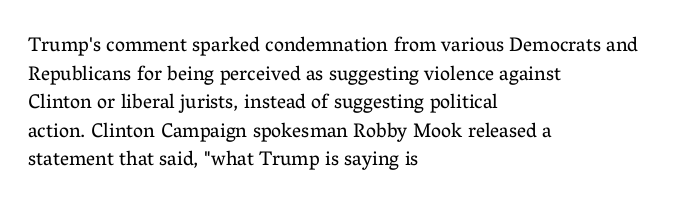
Honestly, the letter spacing is just normal — you wouldn't notice it. Every row of glyphs begins at an identical x-position on the left. The lettering holds an erect, upright posture throughout. A typesetter would call this leading conventional body-copy spacing.
